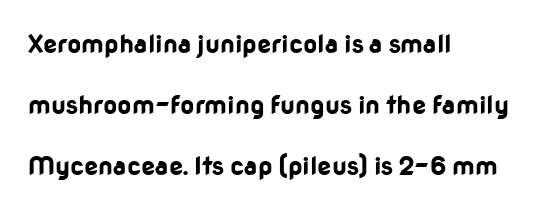
The image shows 25 px bold type, upright; set left-aligned, loose line spacing (2.44x), normal letter spacing, not underlined.
